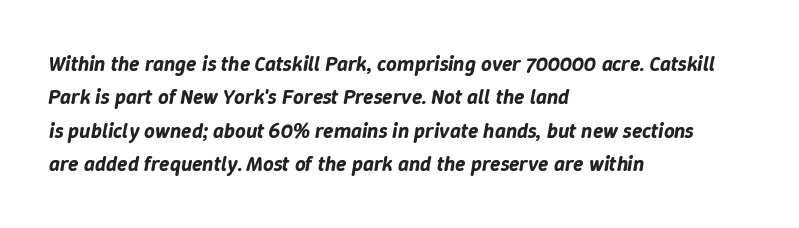
{"italic": "yes", "lean": "right", "slant_degrees": 9, "underline": "no", "align": "left", "line_spacing": "normal", "line_spacing_ratio": 1.59, "letter_spacing": "normal", "letter_spacing_em": 0.0, "glyph_px": 21}
